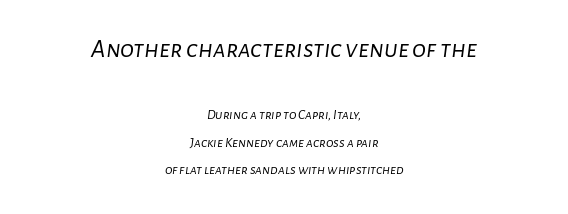
The image shows 26 px text type, italic (leaning right); set centered, loose line spacing (1.95x), normal letter spacing, not underlined; the first (top) block is 1.86x larger.
